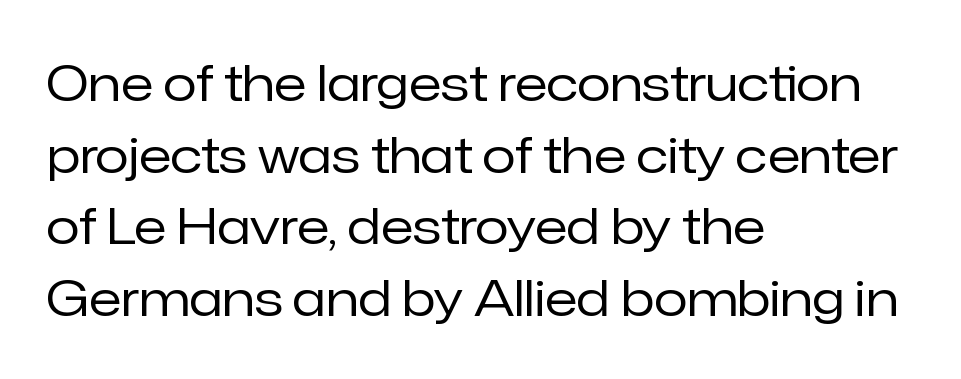
Q: Is the text bold? A: No.
Q: Is the text italic (slanted)? A: No, it is upright.
Q: Is the typeface a serif or a sans-serif typeface? A: Sans-serif.
Q: Is the text underlined? A: No.
Q: How is the paragraph aligned? A: Left-aligned.
Q: Is the spacing between letters normal or unusually wide? A: Normal.
Q: Is the spacing between lines tight, normal or loose? A: Normal.
Q: Width (condensed, normal, or wide)? A: Normal.
Q: Stroke contrast? A: Low.
Q: x-height? A: Medium.
Q: Monospaced? A: No.
